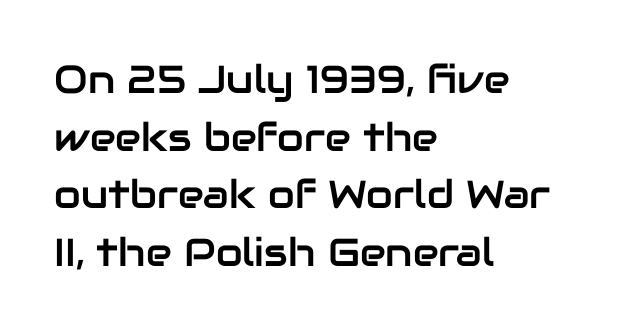
Q: Is the text italic (slanted)? A: No, it is upright.
Q: Is the typeface a serif or a sans-serif typeface? A: Sans-serif.
Q: Is the text underlined? A: No.
Q: How is the paragraph aligned? A: Left-aligned.
Q: Is the spacing between letters normal or unusually wide? A: Normal.
Q: Is the spacing between lines tight, normal or loose? A: Normal.
Q: Width (condensed, normal, or wide)? A: Normal.
Q: Stroke contrast? A: Low.
Q: x-height? A: Medium.
Q: Monospaced? A: No.
